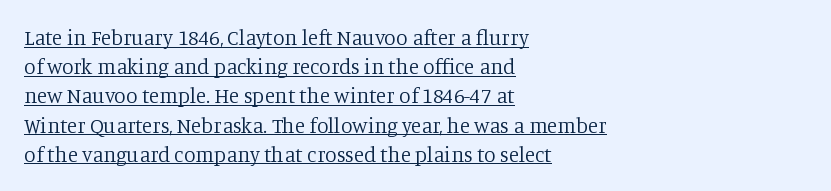
The image shows 21 px text type, upright; set left-aligned, normal line spacing (1.39x), normal letter spacing, underlined.
